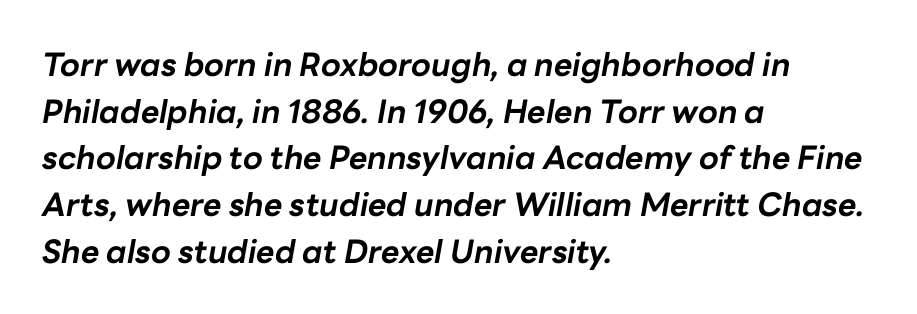
The image shows 32 px bold type, italic (leaning right); set left-aligned, normal line spacing (1.46x), normal letter spacing, not underlined; low stroke contrast and a medium x-height.
